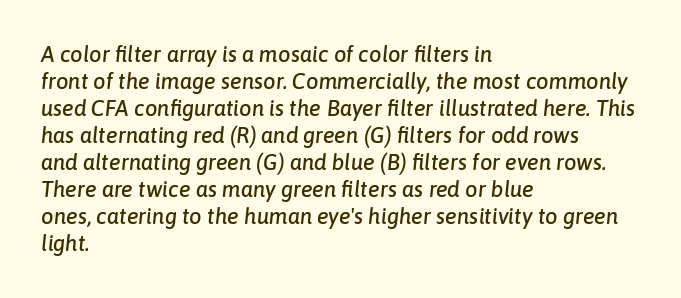
Q: Is the text italic (slanted)? A: Yes, it leans right by about 6 degrees.
Q: Is the text underlined? A: No.
Q: How is the paragraph aligned? A: Left-aligned.
Q: Is the spacing between letters normal or unusually wide? A: Normal.
